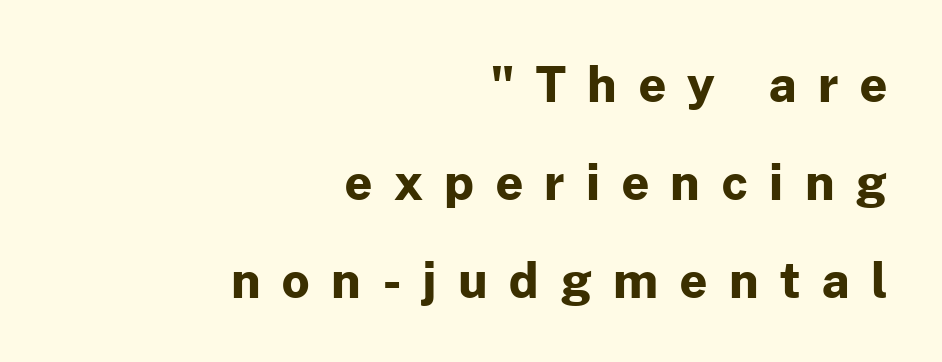
Q: Is the text bold? A: Yes.
Q: Is the text italic (slanted)? A: No, it is upright.
Q: Is the typeface a serif or a sans-serif typeface? A: Sans-serif.
Q: Is the text underlined? A: No.
Q: How is the paragraph aligned? A: Right-aligned.
Q: Is the spacing between letters normal or unusually wide? A: Unusually wide.
Q: Is the spacing between lines tight, normal or loose? A: Loose.
Q: Width (condensed, normal, or wide)? A: Normal.
Q: Stroke contrast? A: Low.
Q: x-height? A: Medium.
Q: Monospaced? A: No.
